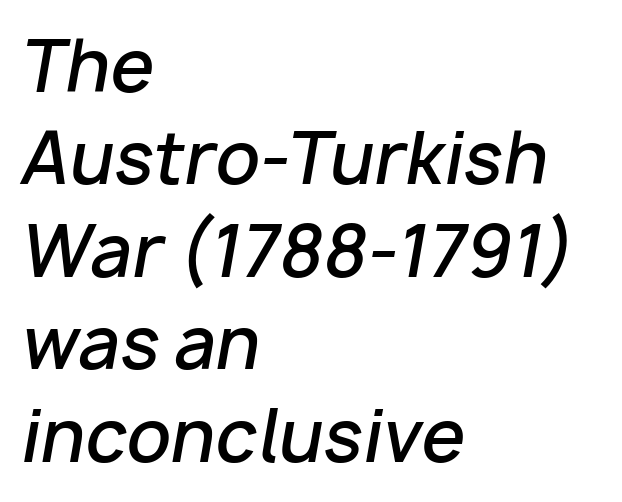
The image shows 70 px semibold type, italic (leaning right); set left-aligned, normal line spacing (1.32x), normal letter spacing, not underlined; low stroke contrast and a medium x-height.
